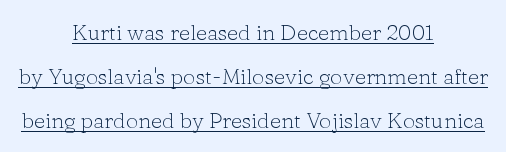
{"italic": "no", "bold": "no", "underline": "yes", "align": "center", "line_spacing": "loose", "line_spacing_ratio": 1.99, "letter_spacing": "normal", "letter_spacing_em": 0.0, "glyph_px": 22}
